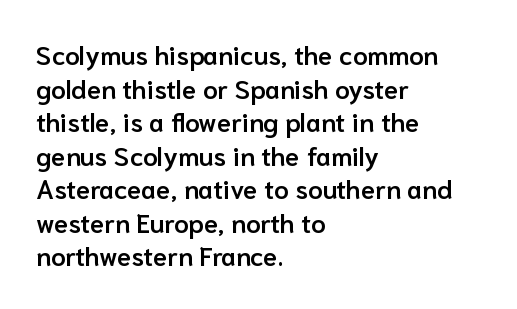
Each row of text sits above clean, open space. Notice how the passage keeps a crisp vertical edge on the left only. These lines keep a tight, regular rhythm from letter to letter. The strokes are fattened partway — semibold, not bold. Regarding leading, the lines here are spaced in the standard way. Upright lettering throughout.
